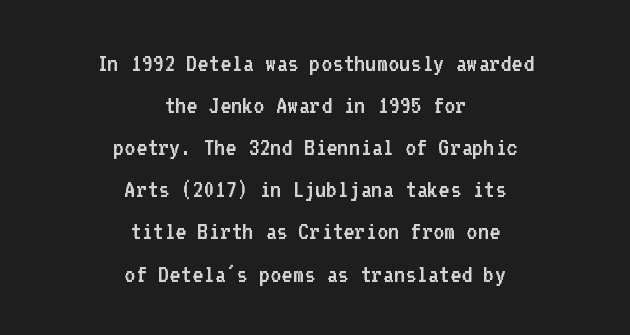
The image shows 27 px text type, upright; set centered, normal line spacing (1.56x), normal letter spacing, not underlined.
